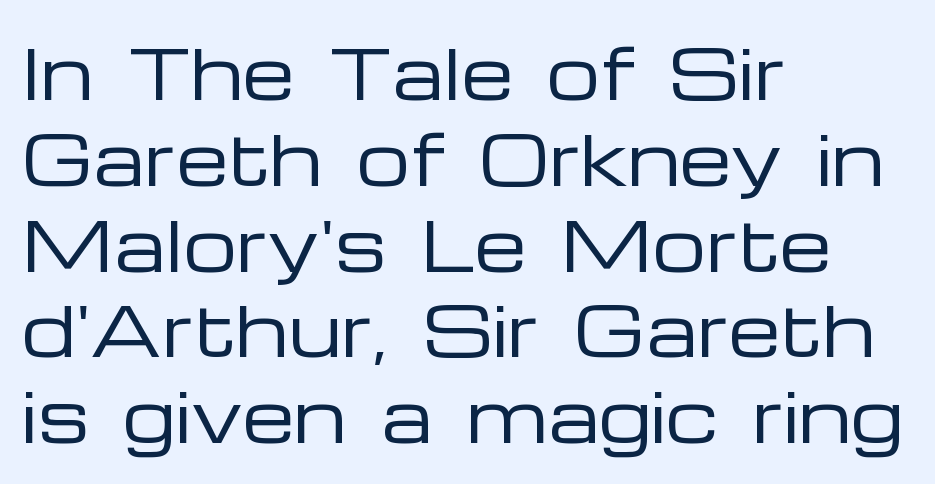
Serif or sans? Sans — the stroke terminals are bare. Vertical strokes here are truly vertical. Rows of type keep a routine distance in the vertical direction. The space beneath each line is pristine and unruled.
